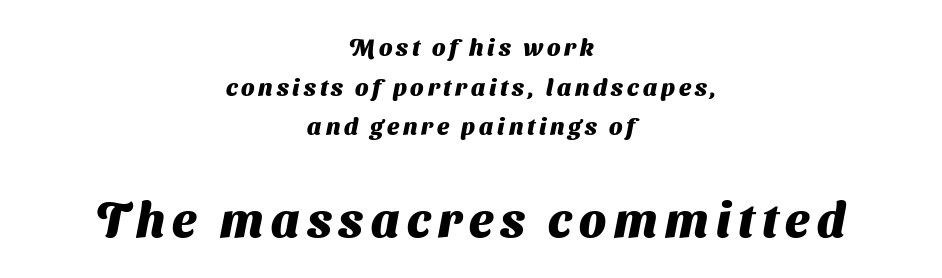
Q: Is the text bold? A: Yes.
Q: Is the typeface a serif or a sans-serif typeface? A: Sans-serif.
Q: Is the text underlined? A: No.
Q: How is the paragraph aligned? A: Centered.
Q: Is the spacing between lines tight, normal or loose? A: Normal.
Q: Which block of text is set in a larger size, the first (top) or the second (bottom)? A: The second (bottom) one.
Q: Width (condensed, normal, or wide)? A: Normal.
Q: Stroke contrast? A: Medium.
Q: x-height? A: Medium.
Q: Monospaced? A: No.
